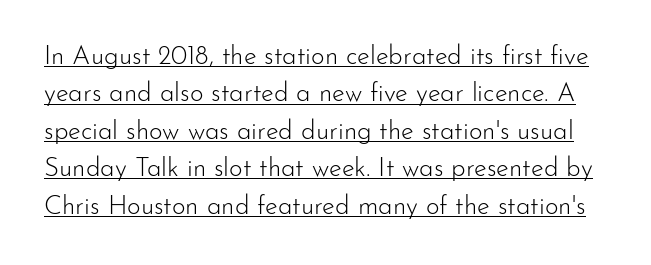
Q: Is the text bold? A: No.
Q: Is the text italic (slanted)? A: No, it is upright.
Q: Is the text underlined? A: Yes.
Q: Is the spacing between letters normal or unusually wide? A: Normal.
Q: Is the spacing between lines tight, normal or loose? A: Normal.
